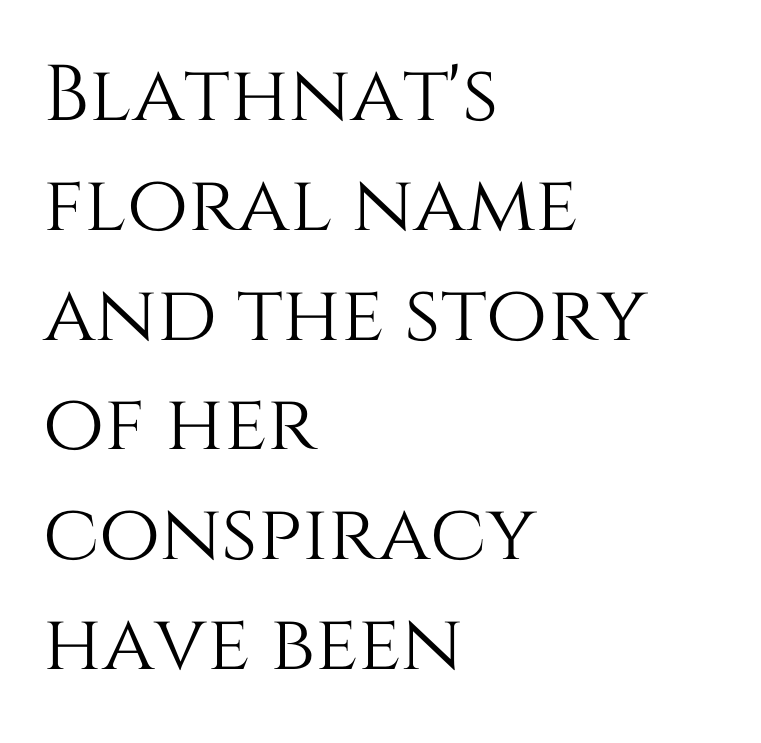
Every character sits straight up, as roman type does. Line spacing here is normal. The face used here is proportionally spaced, like ordinary book or web type. Bare-footed words on every line. This rendering leaves character spacing at its baseline value.
